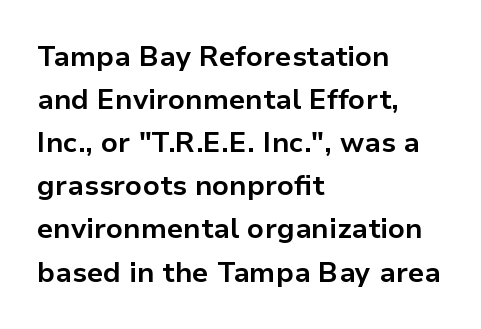
Each new line begins a customary step beneath the previous one. The rendering uses natural spacing where letterforms have individual widths. The axis of the letterforms is exactly vertical. The letters are bold, with thick, heavy strokes.
